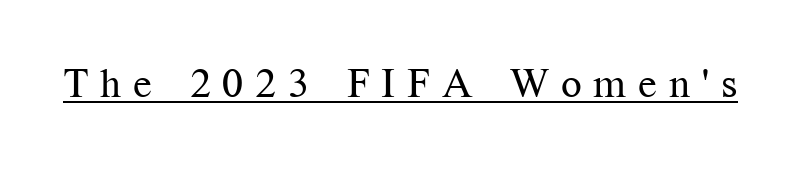
These lines have a slow, spaced-out rhythm from letter to letter. Think of a printed novel: that variable character pitch is what you see here. Underlining? Definitely there. Weight: in the light-to-regular range. This is the regular roman posture of the typeface. The face used here is seriffed, in the tradition of book romans.
